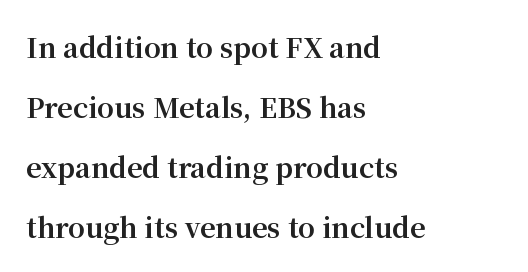
Q: Is the text bold? A: Yes.
Q: Is the text italic (slanted)? A: No, it is upright.
Q: Is the text underlined? A: No.
Q: How is the paragraph aligned? A: Left-aligned.
Q: Is the spacing between letters normal or unusually wide? A: Normal.
Q: Is the spacing between lines tight, normal or loose? A: Loose.
